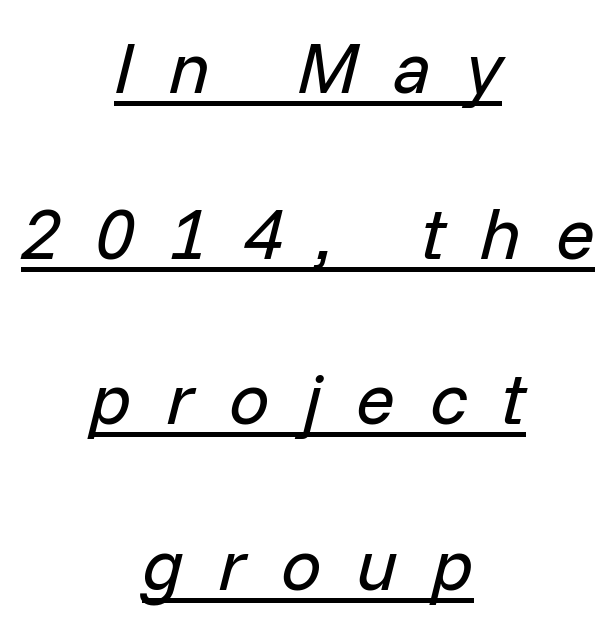
Heaviness? Minimal to ordinary, like unemphasized prose. The font's italic variant was chosen for this text. The letters advance in unequal steps, a hallmark of proportional type. Typeset on center — no edge is straight. Does a line run under the words? Yes, clearly. This rendering widens character spacing well past its baseline value.
